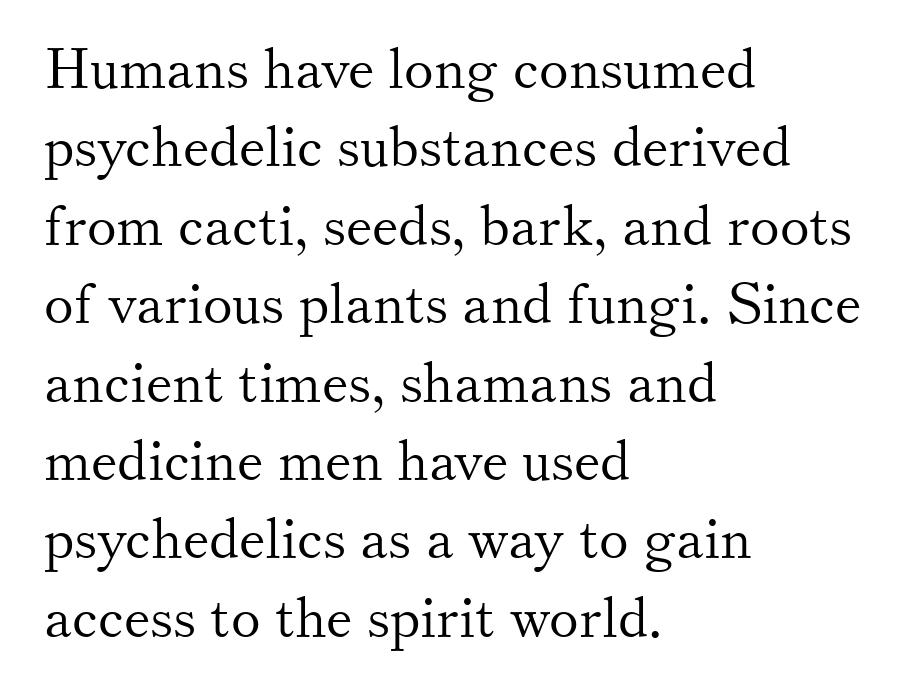
The image shows 56 px light serif type, upright; set left-aligned, normal line spacing (1.4x), normal letter spacing, not underlined; medium stroke contrast and a small x-height.
